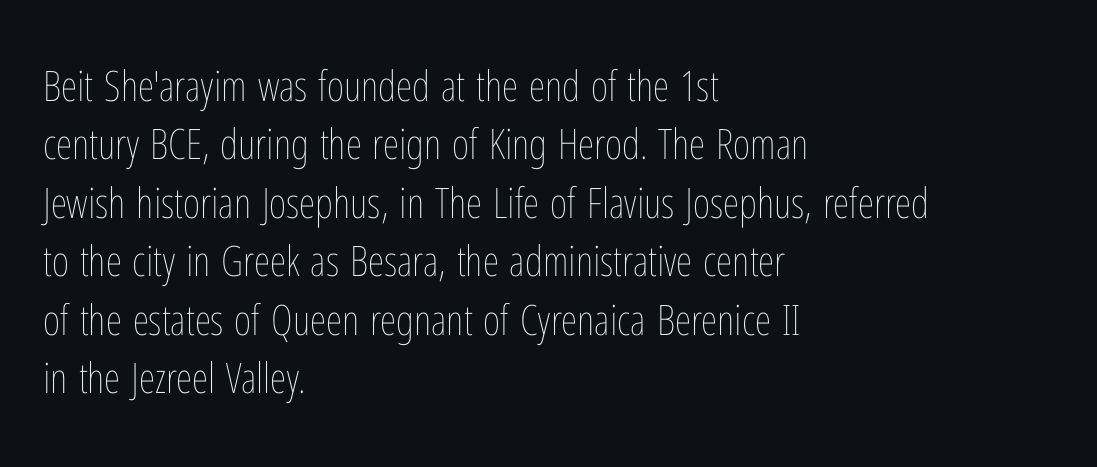
This reads as an unemphasized weight, regular at the heaviest. Baseline-to-baseline distance is the conventional proportion of letter height. When letters stand straight like this, we call the style roman or upright. A typesetter would call this proportional, since set widths differ per character.
